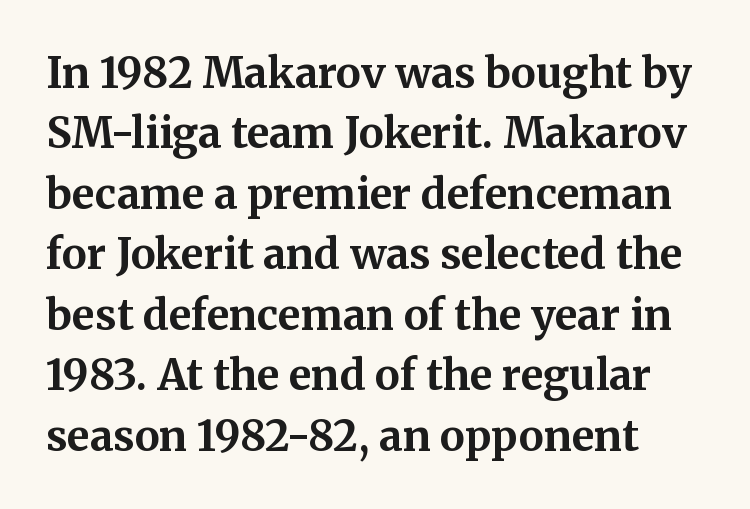
The image shows 42 px bold serif type, upright; set normal line spacing (1.44x), normal letter spacing, not underlined; medium stroke contrast and a medium x-height.
